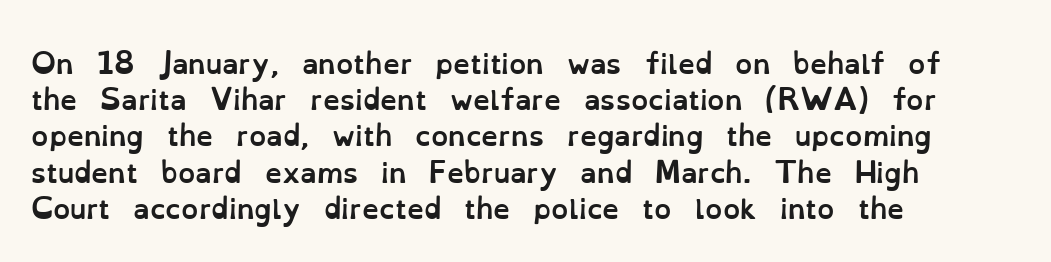
Does the weight exceed regular? Yes, all the way to bold. Inter-character spacing is left at the font's built-in metrics. If you drew a ruler down the left edge, every line would touch it. Only glyphs here, with clear space below each row. This sample keeps an unexceptional amount of space between lines.
